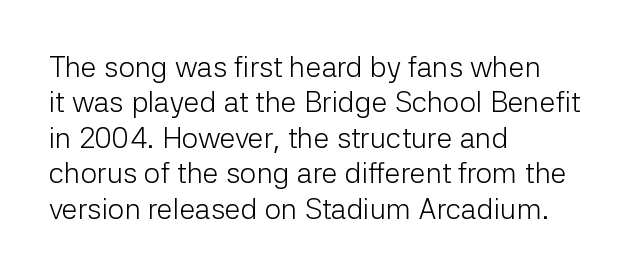
{"serif": "no", "italic": "no", "bold": "no", "weight": "light", "width": "normal", "stroke_contrast": "low", "x_height": "medium", "monospaced": "no", "underline": "no", "align": "left", "line_spacing_ratio": 1.22, "letter_spacing": "normal", "letter_spacing_em": 0.0, "glyph_px": 29}
